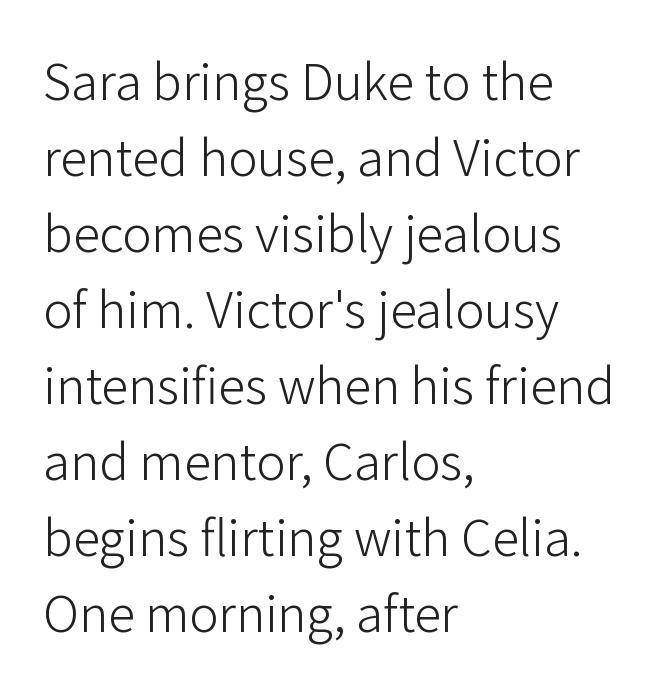
The image shows 49 px light sans-serif type, upright; set left-aligned, normal line spacing (1.55x), normal letter spacing, not underlined; low stroke contrast and a medium x-height.
